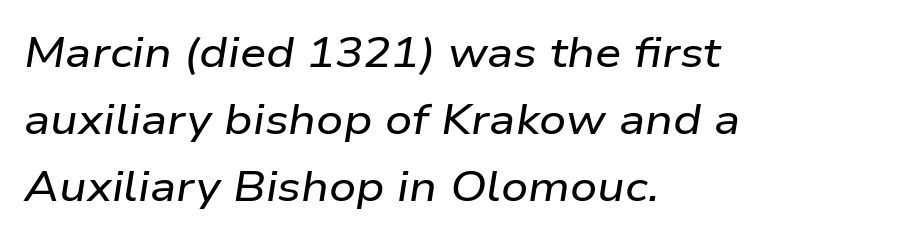
The image shows 42 px wide type, italic (leaning right); set left-aligned, normal line spacing (1.59x), normal letter spacing, not underlined; low stroke contrast and a medium x-height.
